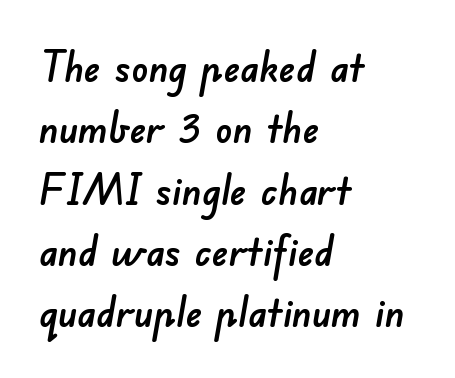
{"serif": "no", "width": "normal", "stroke_contrast": "low", "x_height": "small", "monospaced": "no", "underline": "no", "align": "left", "line_spacing": "normal", "line_spacing_ratio": 1.46, "letter_spacing": "normal", "letter_spacing_em": 0.0, "glyph_px": 42}
